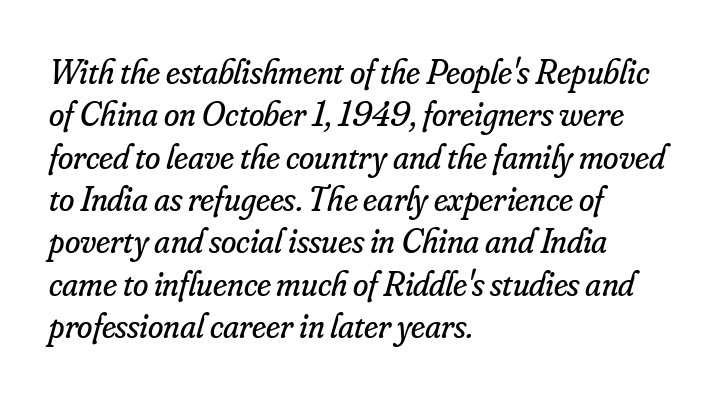
{"serif": "yes", "italic": "yes", "lean": "right", "slant_degrees": 16, "bold": "no", "weight": "regular", "width": "normal", "stroke_contrast": "low", "x_height": "small", "monospaced": "no", "underline": "no", "align": "left", "line_spacing_ratio": 1.21, "letter_spacing": "normal", "letter_spacing_em": 0.0, "glyph_px": 35}
